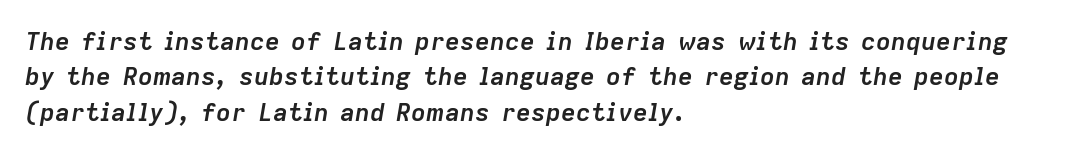
Q: Is the text bold? A: Yes.
Q: Is the text italic (slanted)? A: Yes, it leans right by about 9 degrees.
Q: Is the text underlined? A: No.
Q: How is the paragraph aligned? A: Left-aligned.
Q: Is the spacing between letters normal or unusually wide? A: Normal.
Q: Is the spacing between lines tight, normal or loose? A: Normal.
